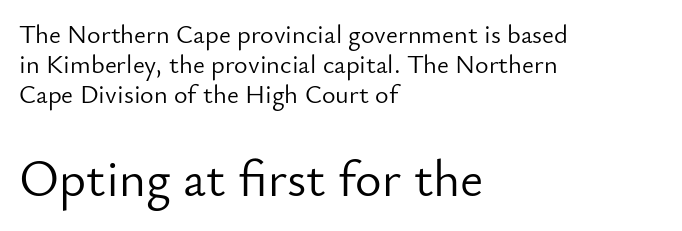
{"serif": "no", "italic": "no", "bold": "no", "weight": "light", "width": "normal", "stroke_contrast": "low", "x_height": "small", "monospaced": "no", "underline": "no", "align": "left", "line_spacing": "tight", "line_spacing_ratio": 1.15, "letter_spacing": "normal", "letter_spacing_em": 0.0, "larger_block": "second", "size_ratio": 1.96, "glyph_px": 51}
